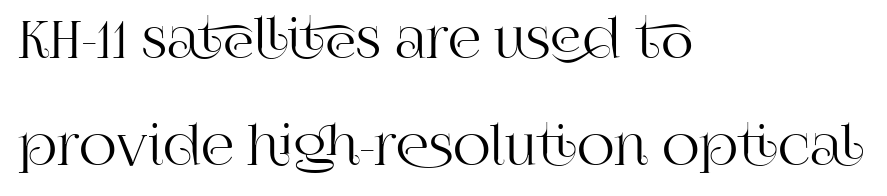
Q: Is the text italic (slanted)? A: No, it is upright.
Q: Is the typeface a serif or a sans-serif typeface? A: Serif.
Q: Is the text underlined? A: No.
Q: How is the paragraph aligned? A: Left-aligned.
Q: Is the spacing between letters normal or unusually wide? A: Normal.
Q: Is the spacing between lines tight, normal or loose? A: Loose.
Q: Width (condensed, normal, or wide)? A: Normal.
Q: Stroke contrast? A: High.
Q: x-height? A: Large.
Q: Monospaced? A: No.
